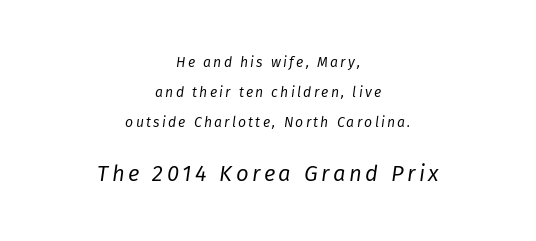
Q: Is the text bold? A: No.
Q: Is the text italic (slanted)? A: Yes, it leans right by about 8 degrees.
Q: Is the text underlined? A: No.
Q: How is the paragraph aligned? A: Centered.
Q: Is the spacing between lines tight, normal or loose? A: Loose.
Q: Which block of text is set in a larger size, the first (top) or the second (bottom)? A: The second (bottom) one.
